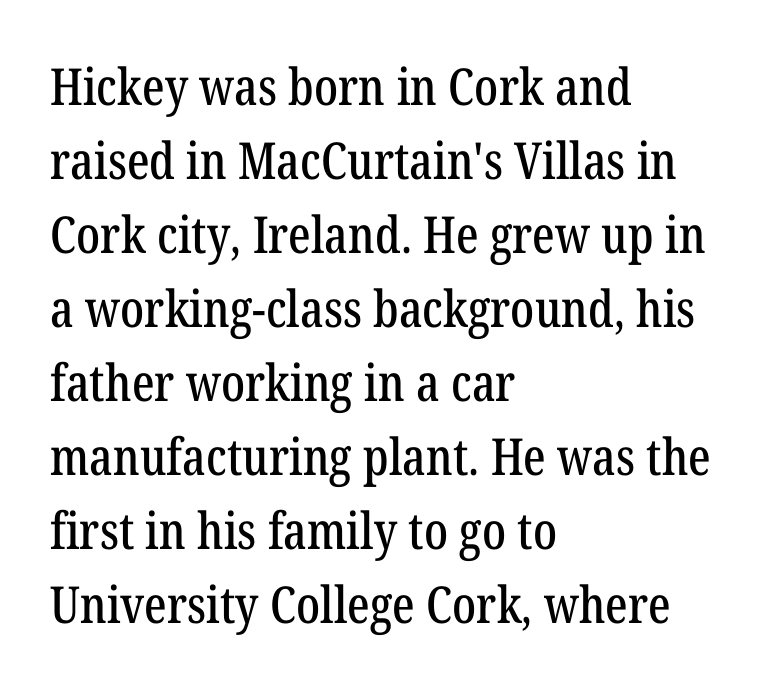
The face used here is seriffed, in the tradition of book romans. The passage shown is typed in a proportional face where columns would drift. A clean baseline with only descenders dipping below it. The rendering uses a moderate line-height, typical for paragraphs.
